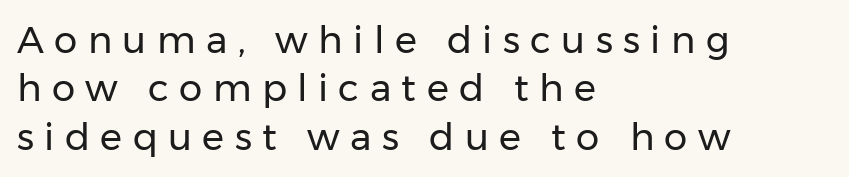
{"serif": "no", "italic": "no", "bold": "no", "weight": "regular", "width": "normal", "stroke_contrast": "low", "x_height": "medium", "monospaced": "no", "underline": "no", "align": "left", "line_spacing": "normal", "line_spacing_ratio": 1.31, "letter_spacing": "wide", "letter_spacing_em": 0.28, "glyph_px": 37}
